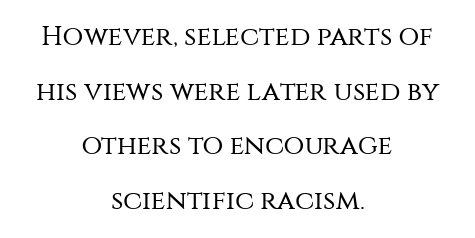
Every row of glyphs is offset so its center matches the block's center. Has an underline been added? It has not. This reads as an unemphasized weight, regular at the heaviest. Horizontal bands of white between lines are thick stripes. Ordinary non-slanted type is in use.
